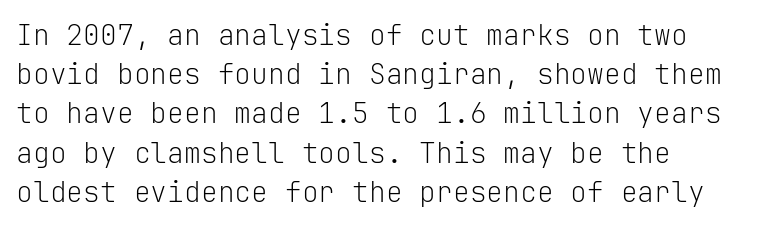
Stems here are at most as thick as an everyday book face. Check where the strokes stop: nothing finishes them off — pure sans. Rows of type keep a routine distance in the vertical direction. Rule under the text: the space is simply empty.
